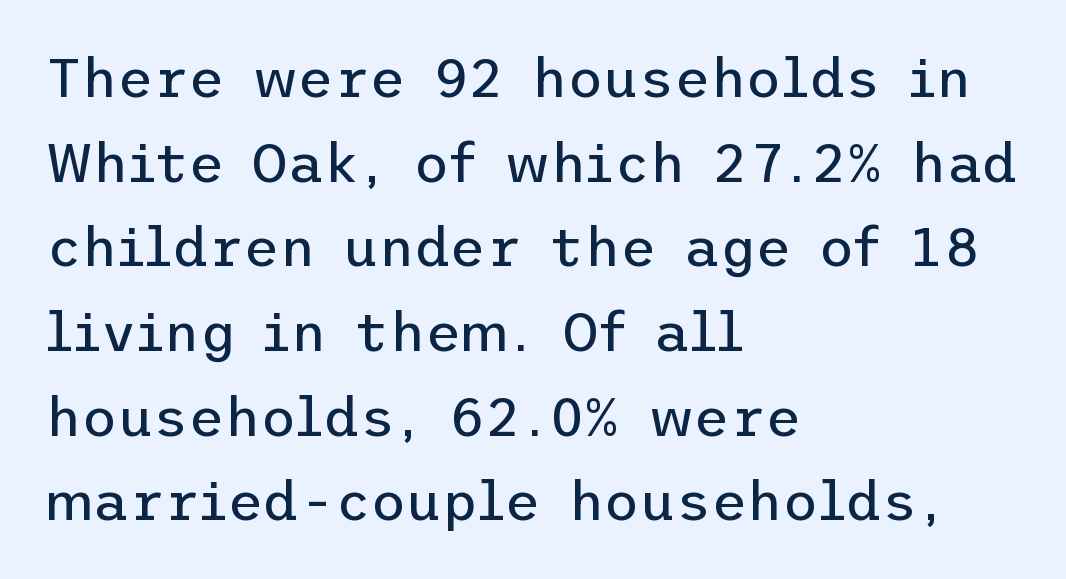
Q: Is the text bold? A: No.
Q: Is the text italic (slanted)? A: No, it is upright.
Q: Is the typeface a serif or a sans-serif typeface? A: Sans-serif.
Q: Is the text underlined? A: No.
Q: How is the paragraph aligned? A: Left-aligned.
Q: Is the spacing between letters normal or unusually wide? A: Normal.
Q: Is the spacing between lines tight, normal or loose? A: Normal.
Q: Width (condensed, normal, or wide)? A: Normal.
Q: Stroke contrast? A: Low.
Q: x-height? A: Medium.
